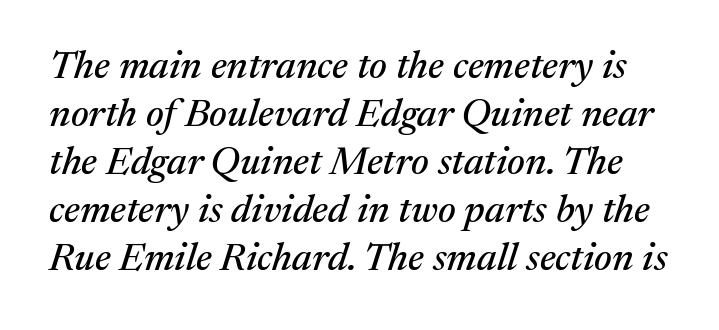
The rendering uses natural spacing where letterforms have individual widths. In terms of letterspacing, this is plain default setting. The face used here is seriffed, in the tradition of book romans. Underlining? Definitely not there.
